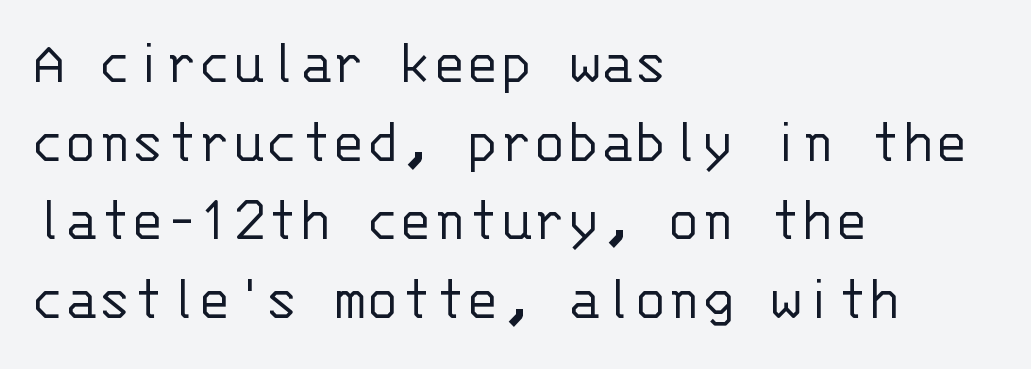
The image shows 62 px light sans-serif type, upright, monospaced; set left-aligned, normal line spacing (1.27x), normal letter spacing, not underlined; low stroke contrast and a large x-height.
